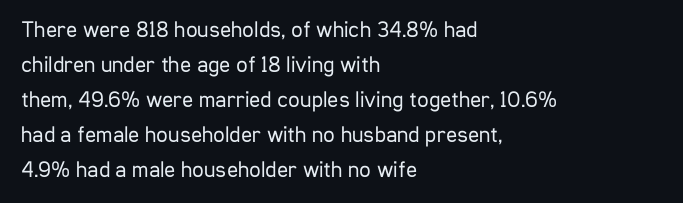
Q: Is the text bold? A: No.
Q: Is the text italic (slanted)? A: No, it is upright.
Q: Is the text underlined? A: No.
Q: How is the paragraph aligned? A: Left-aligned.
Q: Is the spacing between letters normal or unusually wide? A: Normal.
Q: Is the spacing between lines tight, normal or loose? A: Normal.
